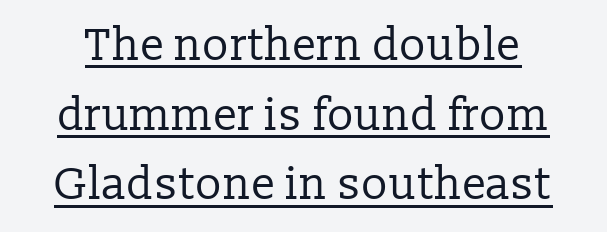
{"serif": "yes", "italic": "no", "bold": "no", "weight": "regular", "width": "normal", "stroke_contrast": "low", "x_height": "medium", "monospaced": "no", "underline": "yes", "line_spacing": "normal", "line_spacing_ratio": 1.55, "letter_spacing": "normal", "letter_spacing_em": 0.0, "glyph_px": 45}
